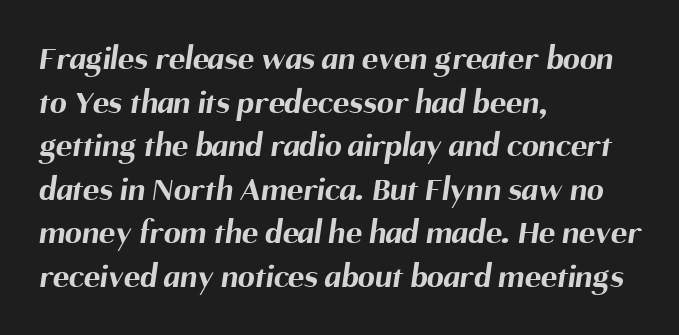
The image shows 34 px bold sans-serif type; set left-aligned, normal line spacing (1.28x), normal letter spacing, not underlined; medium stroke contrast and a medium x-height.
